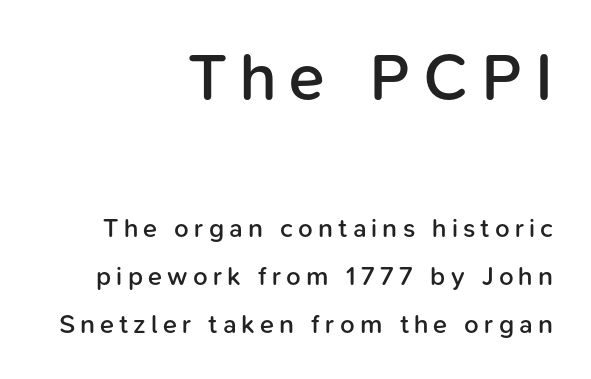
The image shows 66 px semibold sans-serif type, upright; set right-aligned, line spacing 1.85x, unusually wide letter spacing (+0.2 em), not underlined; the first (top) block is 2.54x larger; low stroke contrast and a medium x-height.
